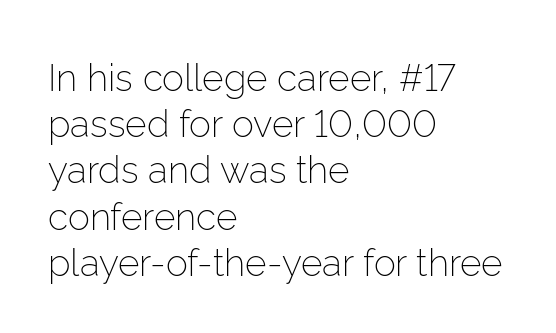
Nope, no serifs anywhere on these letters. Line spacing here is normal. The zone under the glyphs is completely vacant. Is the type heavy? It reads as light-to-regular instead. The lines in this sample share a left origin and differ only in where they stop.
